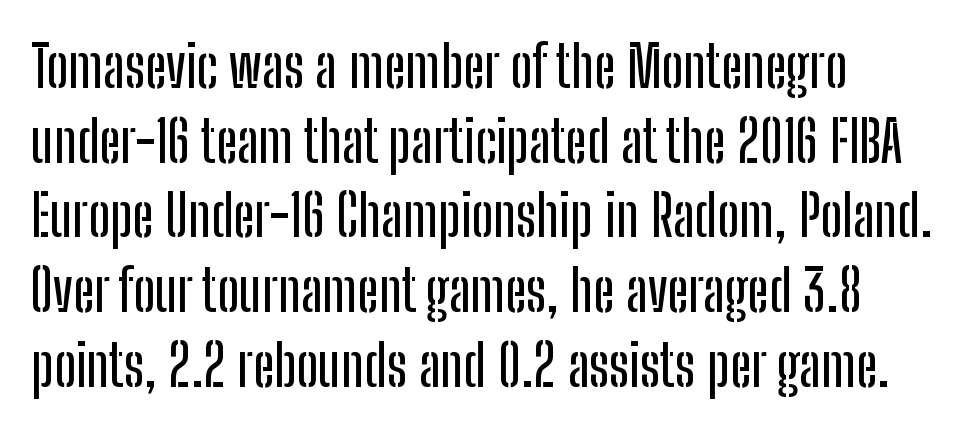
Q: Is the text italic (slanted)? A: No, it is upright.
Q: Is the typeface a serif or a sans-serif typeface? A: Sans-serif.
Q: Is the text underlined? A: No.
Q: Is the spacing between letters normal or unusually wide? A: Normal.
Q: Is the spacing between lines tight, normal or loose? A: Normal.
Q: Width (condensed, normal, or wide)? A: Condensed.
Q: Stroke contrast? A: Low.
Q: x-height? A: Medium.
Q: Monospaced? A: No.
